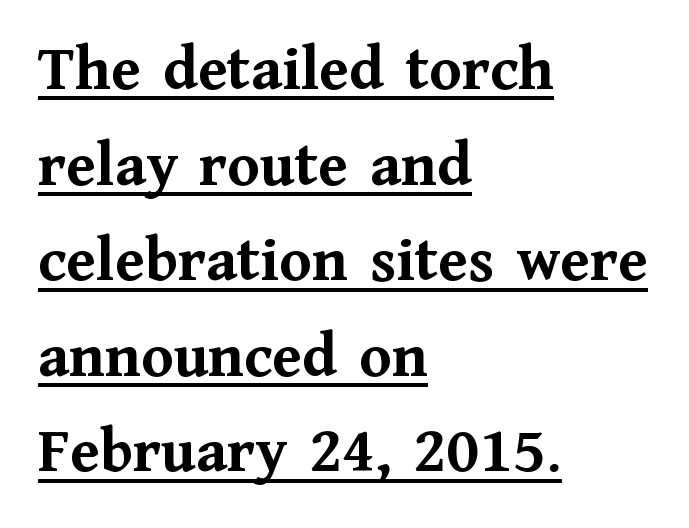
Q: Is the text bold? A: Yes.
Q: Is the text italic (slanted)? A: No, it is upright.
Q: Is the typeface a serif or a sans-serif typeface? A: Serif.
Q: Is the text underlined? A: Yes.
Q: How is the paragraph aligned? A: Left-aligned.
Q: Is the spacing between letters normal or unusually wide? A: Normal.
Q: Is the spacing between lines tight, normal or loose? A: Normal.
Q: Width (condensed, normal, or wide)? A: Normal.
Q: Stroke contrast? A: Medium.
Q: x-height? A: Medium.
Q: Monospaced? A: No.
